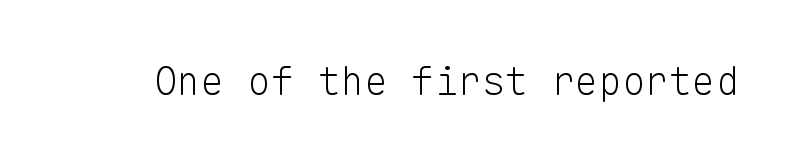
{"serif": "no", "italic": "no", "bold": "no", "weight": "light", "width": "normal", "stroke_contrast": "low", "x_height": "medium", "monospaced": "yes", "underline": "no", "letter_spacing": "normal", "letter_spacing_em": 0.0, "glyph_px": 39}
